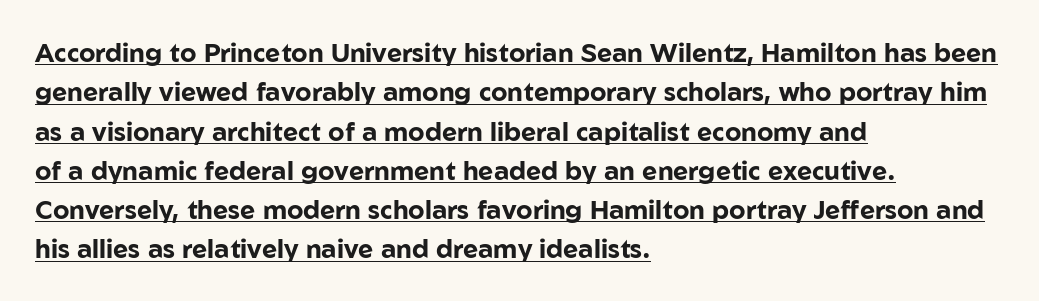
The rows are spaced the way most documents space them. In designer terms, the underline attribute is active on this setting. Pretty heavy lettering here — definitely bold. The passage is arranged the way most books set body copy — flush left. Observe the ordinary spacing: letters are neighbours, not strangers.
